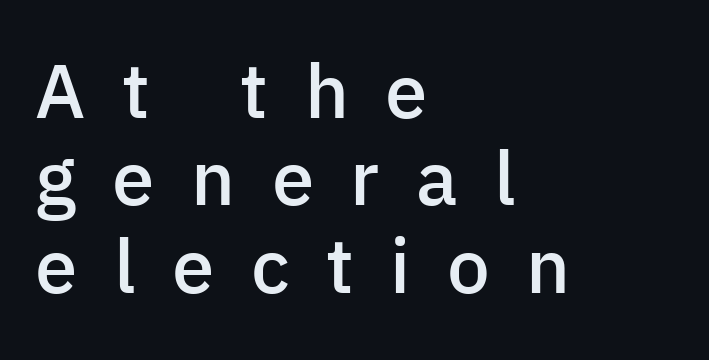
The image shows 76 px semibold sans-serif type, upright; set left-aligned, tight line spacing (1.15x), unusually wide letter spacing (+0.48 em), not underlined; low stroke contrast and a medium x-height.
